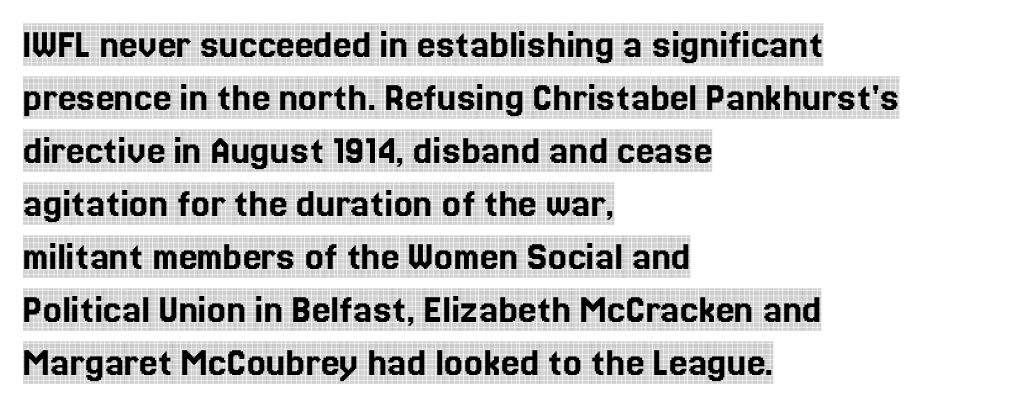
{"serif": "yes", "italic": "no", "width": "condensed", "x_height": "large", "monospaced": "no", "underline": "no", "align": "left", "line_spacing": "normal", "line_spacing_ratio": 1.26, "letter_spacing": "normal", "letter_spacing_em": 0.0, "glyph_px": 42}
